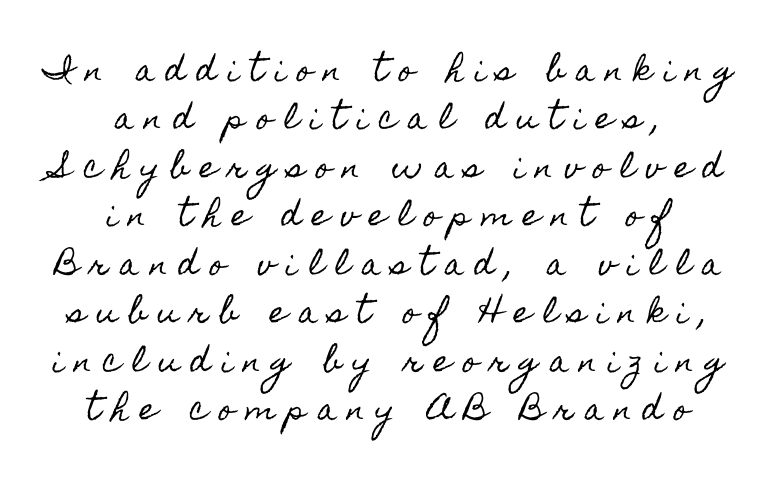
Q: Is the text italic (slanted)? A: Yes.
Q: Is the text underlined? A: No.
Q: How is the paragraph aligned? A: Centered.
Q: Is the spacing between letters normal or unusually wide? A: Unusually wide.
Q: Is the spacing between lines tight, normal or loose? A: Normal.
Q: Width (condensed, normal, or wide)? A: Condensed.
Q: x-height? A: Small.
Q: Monospaced? A: No.
